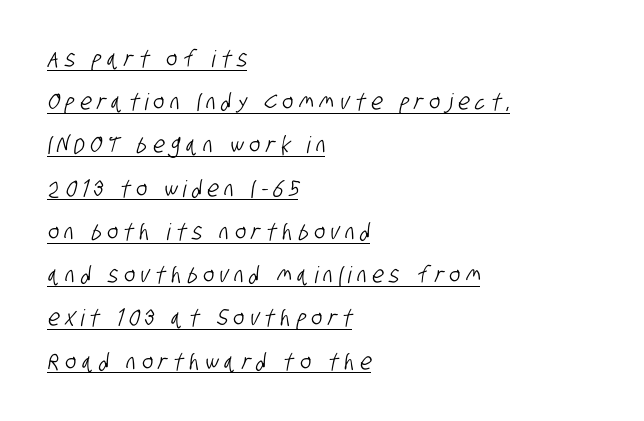
{"underline": "yes", "align": "left", "line_spacing_ratio": 1.88, "letter_spacing": "wide", "letter_spacing_em": 0.25, "glyph_px": 23}
